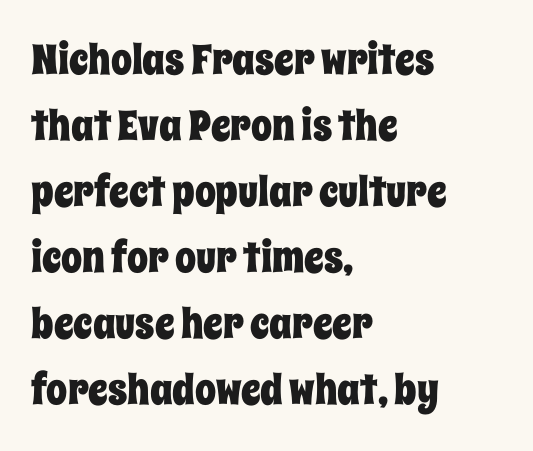
Q: Is the text italic (slanted)? A: No, it is upright.
Q: Is the text underlined? A: No.
Q: How is the paragraph aligned? A: Left-aligned.
Q: Is the spacing between letters normal or unusually wide? A: Normal.
Q: Is the spacing between lines tight, normal or loose? A: Normal.
Q: Width (condensed, normal, or wide)? A: Condensed.
Q: Stroke contrast? A: Low.
Q: x-height? A: Large.
Q: Monospaced? A: No.
